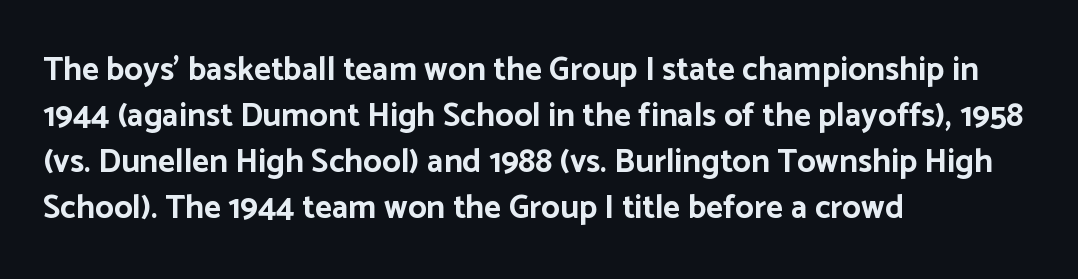
How heavy is the stroke? Heavy — this is a bold. Plain, unruled lines of type. Short note: letters normally spaced. Ascenders rise straight up at ninety degrees. Alignment: flush left. One glance says typical: line gaps are just what's usual.
